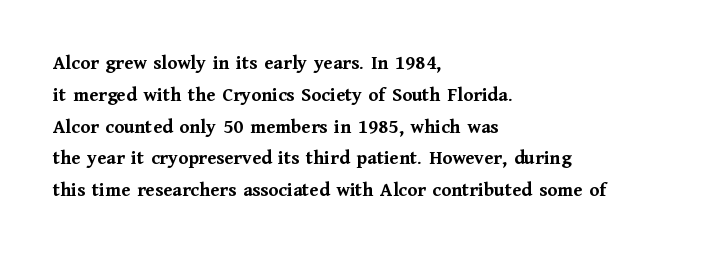
Upright lettering throughout. The foot of each line stays bare and open. Line spacing here is normal. The letters sit at their default tracking, neither squeezed nor spread. The setting favours the left margin, as ordinary paragraphs usually do. These words are printed bold, with thick strokes throughout.
